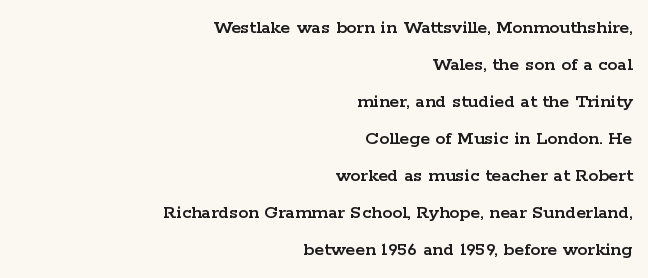
Horizontal alignment here is rightward, an uncommon choice for prose. The letters stand straight up with perfectly vertical stems. Lines of text with bare space underneath. Observe the ordinary spacing: letters are neighbours, not strangers.
